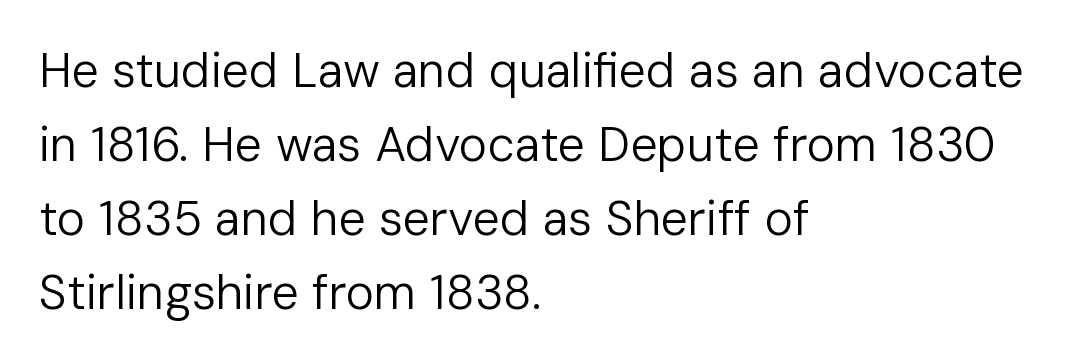
The tracking reads as untouched default to a designer's eye. Notice how descenders clear the ascenders below comfortably — that's standard leading. Upright lettering throughout. Line starts are locked; line ends wander. Serif or sans? Sans — the stroke terminals are bare. Bare-footed words on every line.
